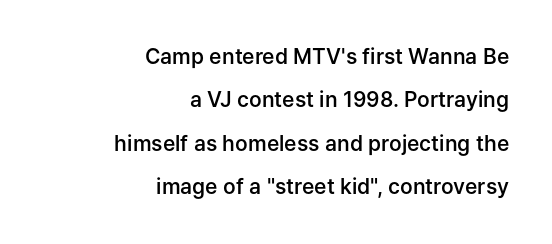
{"italic": "no", "bold": "semi", "underline": "no", "align": "right", "line_spacing": "loose", "line_spacing_ratio": 2.07, "letter_spacing": "normal", "letter_spacing_em": 0.0, "glyph_px": 21}
